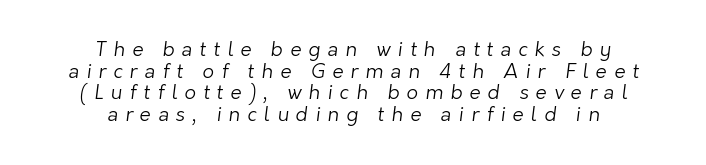
The image shows 20 px text type; set centered, tight line spacing (1.08x), unusually wide letter spacing (+0.36 em), not underlined.
